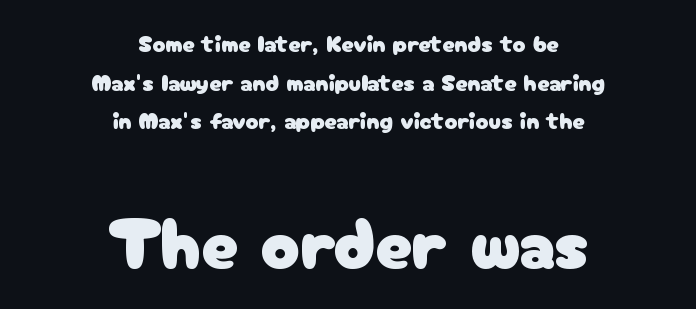
{"serif": "no", "italic": "no", "width": "normal", "stroke_contrast": "low", "x_height": "medium", "monospaced": "no", "underline": "no", "align": "center", "line_spacing": "normal", "line_spacing_ratio": 1.61, "letter_spacing": "normal", "letter_spacing_em": 0.0, "larger_block": "second", "size_ratio": 3.04, "glyph_px": 73}
